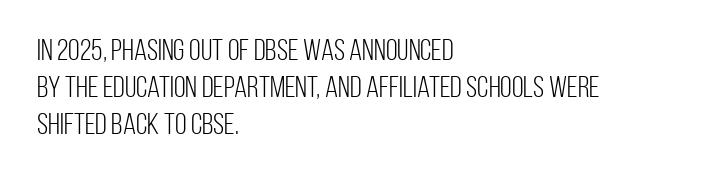
Q: Is the text bold? A: No.
Q: Is the text italic (slanted)? A: No, it is upright.
Q: Is the typeface a serif or a sans-serif typeface? A: Sans-serif.
Q: Is the text underlined? A: No.
Q: How is the paragraph aligned? A: Left-aligned.
Q: Is the spacing between letters normal or unusually wide? A: Normal.
Q: Width (condensed, normal, or wide)? A: Condensed.
Q: Stroke contrast? A: Low.
Q: x-height? A: Large.
Q: Monospaced? A: No.
